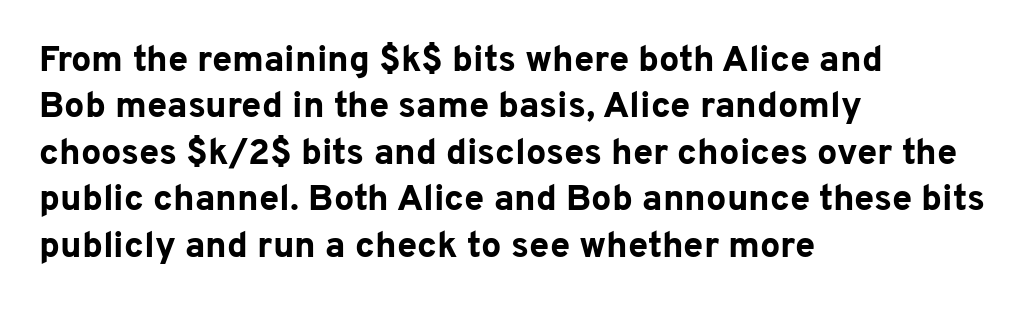
The image shows 36 px bold sans-serif type, upright; set left-aligned, normal line spacing (1.29x), normal letter spacing, not underlined; low stroke contrast and a medium x-height.
